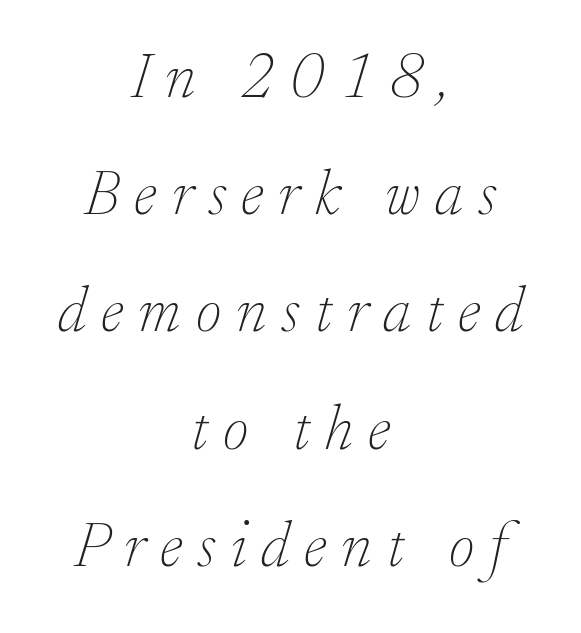
{"serif": "yes", "italic": "yes", "lean": "right", "slant_degrees": 17, "bold": "no", "weight": "thin", "width": "normal", "stroke_contrast": "low", "x_height": "small", "monospaced": "no", "underline": "no", "align": "center", "line_spacing_ratio": 1.86, "letter_spacing": "wide", "letter_spacing_em": 0.24, "glyph_px": 63}
